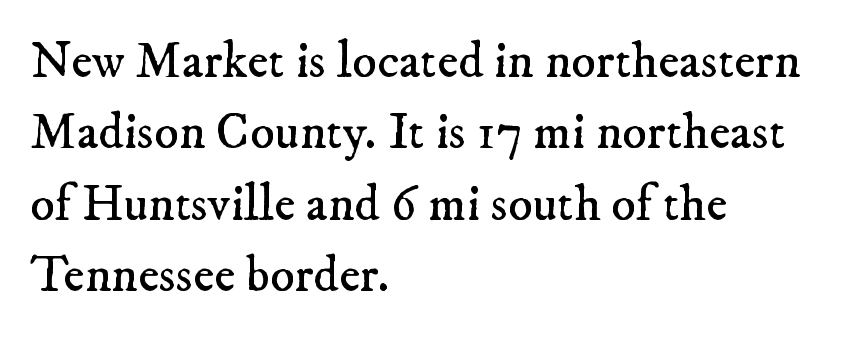
The image shows 51 px regular-weight serif type; set left-aligned, normal line spacing (1.4x), normal letter spacing, not underlined; low stroke contrast and a small x-height.
